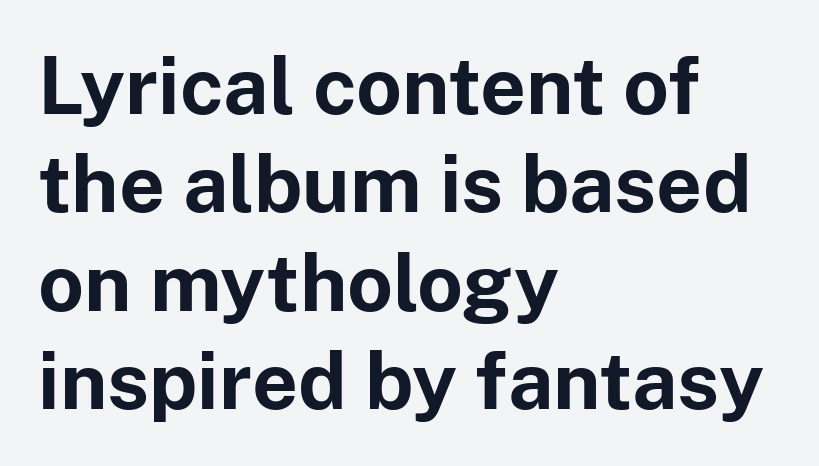
The image shows 80 px bold sans-serif type, upright; set left-aligned, line spacing 1.23x, normal letter spacing, not underlined; low stroke contrast and a medium x-height.
